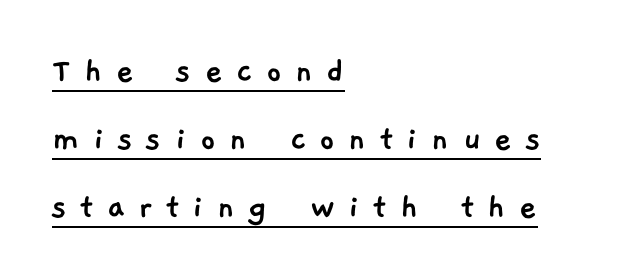
The glyphs in this specimen are sans serif. The lines are quadded left. Every word sits above its own underline. This sample has the flowing, uneven cadence of proportional lettering. Is the letter spacing exaggerated? Yes — the characters are pushed far apart.
